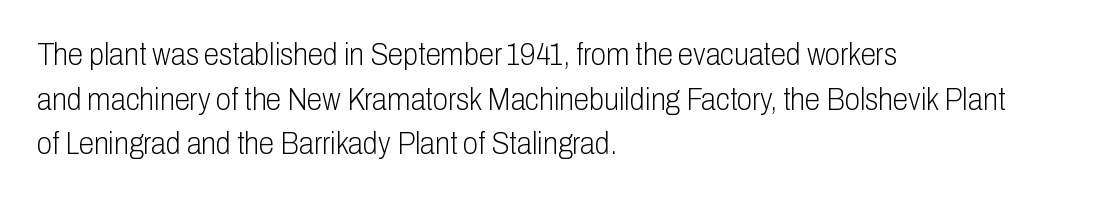
The image shows 31 px light, condensed sans-serif type, upright; set left-aligned, normal line spacing (1.44x), normal letter spacing, not underlined; low stroke contrast and a medium x-height.
